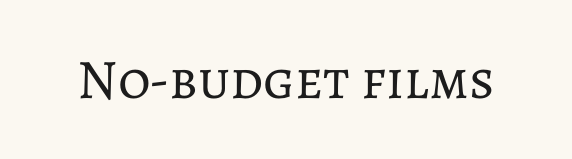
The lettering holds an erect, upright posture throughout. The font is comparable to plain body text, perhaps lighter. Check under the words: just untouched page. Is the letter spacing exaggerated? No — it looks like the ordinary default. Do the characters align in a grid? No, the font is proportional.
